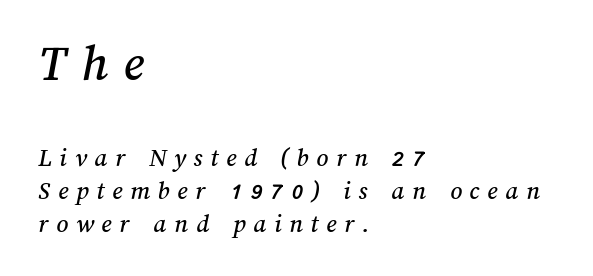
The image shows 52 px text type; set left-aligned, normal line spacing (1.26x), unusually wide letter spacing (+0.3 em), not underlined; the first (top) block is 2.0x larger; medium stroke contrast and a medium x-height.
